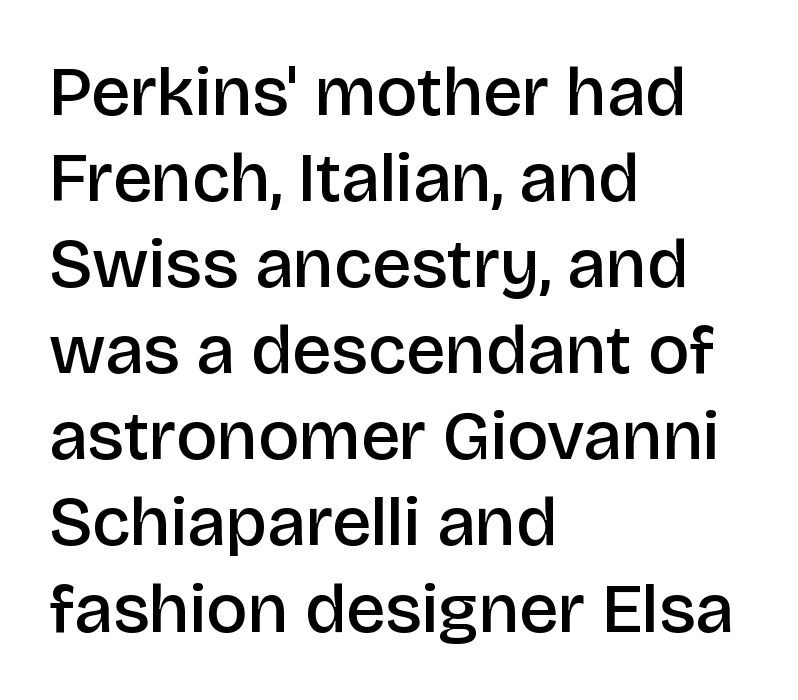
{"serif": "no", "italic": "no", "bold": "semi", "weight": "semibold", "width": "normal", "stroke_contrast": "low", "x_height": "large", "monospaced": "no", "underline": "no", "align": "left", "line_spacing_ratio": 1.23, "letter_spacing": "normal", "letter_spacing_em": 0.0, "glyph_px": 70}
